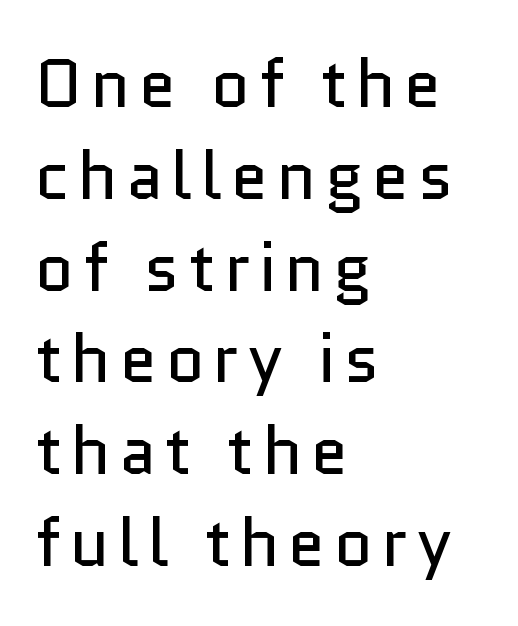
Q: Is the text bold? A: No.
Q: Is the text italic (slanted)? A: No, it is upright.
Q: Is the typeface a serif or a sans-serif typeface? A: Sans-serif.
Q: Is the text underlined? A: No.
Q: How is the paragraph aligned? A: Left-aligned.
Q: Is the spacing between lines tight, normal or loose? A: Normal.
Q: Width (condensed, normal, or wide)? A: Normal.
Q: Stroke contrast? A: Low.
Q: x-height? A: Medium.
Q: Monospaced? A: No.
